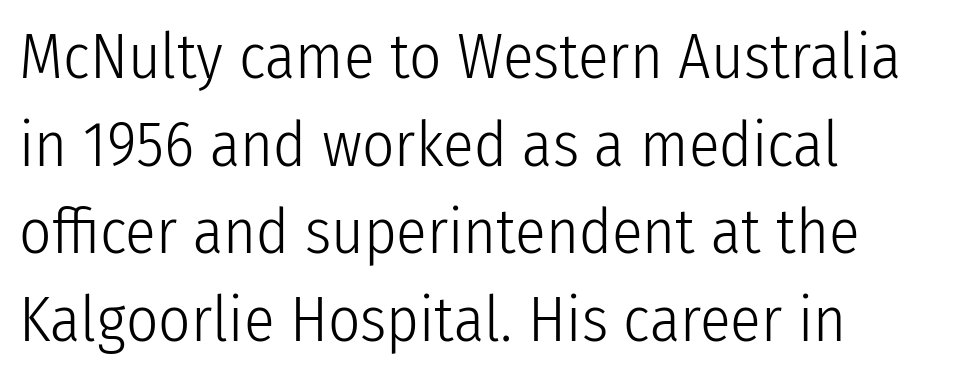
{"serif": "no", "italic": "no", "bold": "no", "weight": "light", "width": "condensed", "stroke_contrast": "low", "x_height": "medium", "monospaced": "no", "underline": "no", "align": "left", "line_spacing": "normal", "line_spacing_ratio": 1.39, "letter_spacing": "normal", "letter_spacing_em": 0.0, "glyph_px": 63}
